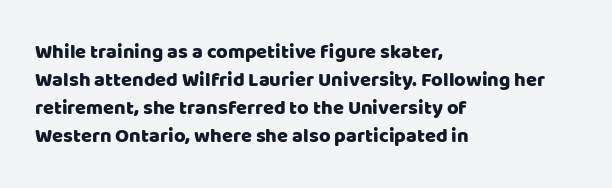
Ordinary non-slanted type is in use. Type without underlining. A typesetter would call this zero additional tracking. Horizontally, the lines are justified to the leading edge only. Honestly, the row spacing looks completely unremarkable.
